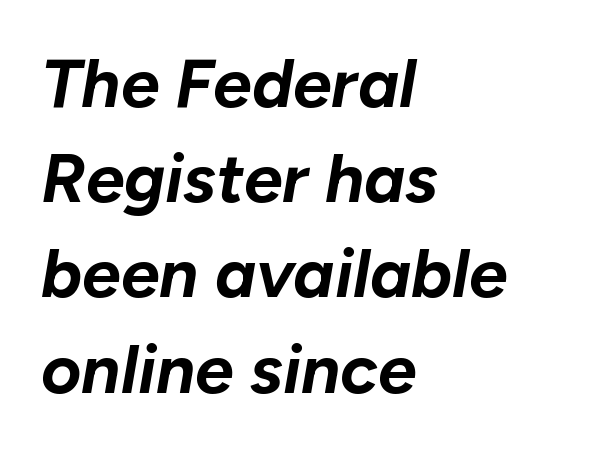
A dark, heavy texture on the line: the type is bold. The passage shown stacks its lines at a standard gap. Each line starts at the same left margin while the right side varies. You could not count columns in this text — the font is proportionally spaced. These lines keep a tight, regular rhythm from letter to letter.
